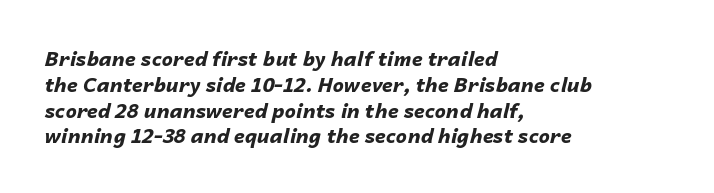
The image shows 20 px bold type, italic (leaning right); set left-aligned, normal line spacing (1.29x), normal letter spacing, not underlined.
